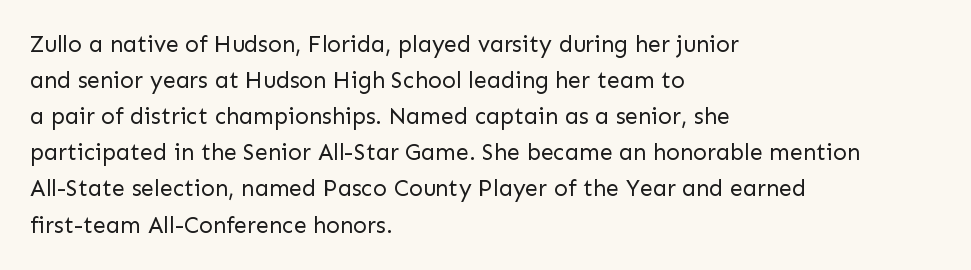
Nothing unusual about the tracking: characters are spaced as the font intends. The typesetter chose a ragged-right arrangement here. Vertical strokes here are truly vertical. In terms of leading, this rendering sits right in the middle.
